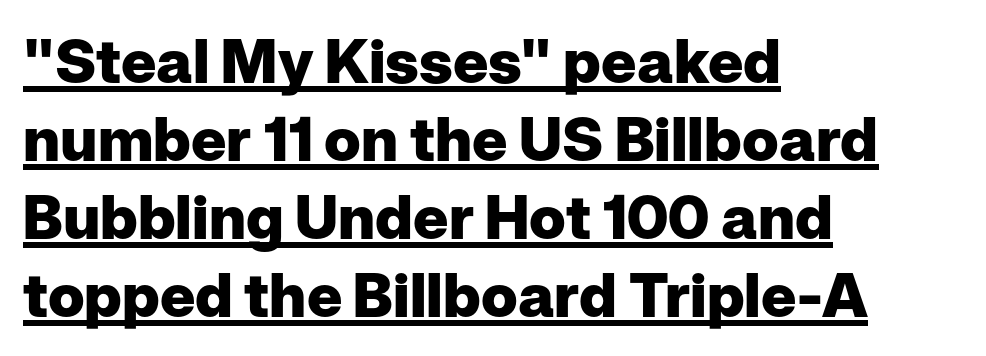
Q: Is the text bold? A: Yes.
Q: Is the text italic (slanted)? A: No, it is upright.
Q: Is the typeface a serif or a sans-serif typeface? A: Sans-serif.
Q: Is the text underlined? A: Yes.
Q: How is the paragraph aligned? A: Left-aligned.
Q: Is the spacing between letters normal or unusually wide? A: Normal.
Q: Is the spacing between lines tight, normal or loose? A: Normal.
Q: Width (condensed, normal, or wide)? A: Normal.
Q: Stroke contrast? A: Low.
Q: x-height? A: Medium.
Q: Monospaced? A: No.
